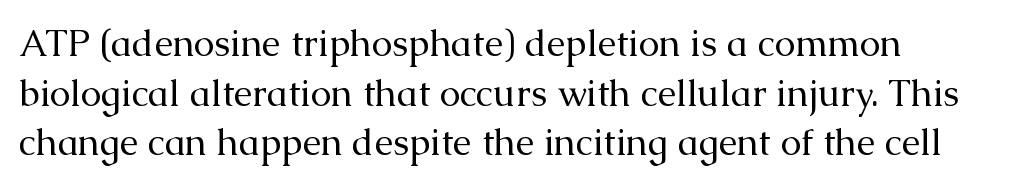
Q: Is the text bold? A: No.
Q: Is the text italic (slanted)? A: No, it is upright.
Q: Is the typeface a serif or a sans-serif typeface? A: Serif.
Q: Is the text underlined? A: No.
Q: Is the spacing between letters normal or unusually wide? A: Normal.
Q: Is the spacing between lines tight, normal or loose? A: Normal.
Q: Width (condensed, normal, or wide)? A: Normal.
Q: Stroke contrast? A: Medium.
Q: x-height? A: Medium.
Q: Monospaced? A: No.
